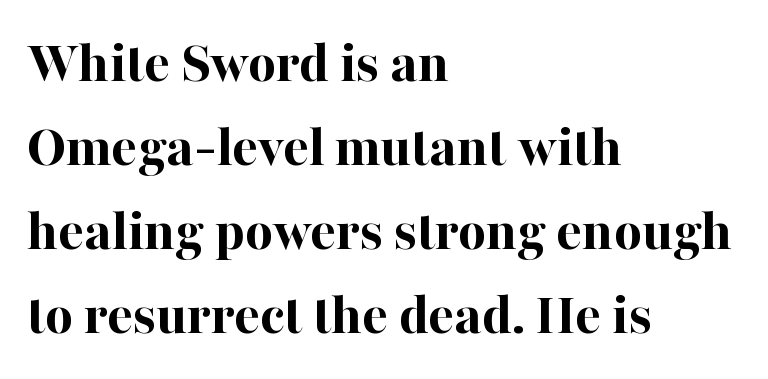
Q: Is the text bold? A: Yes.
Q: Is the text italic (slanted)? A: No, it is upright.
Q: Is the typeface a serif or a sans-serif typeface? A: Serif.
Q: Is the text underlined? A: No.
Q: How is the paragraph aligned? A: Left-aligned.
Q: Is the spacing between letters normal or unusually wide? A: Normal.
Q: Is the spacing between lines tight, normal or loose? A: Normal.
Q: Width (condensed, normal, or wide)? A: Normal.
Q: Stroke contrast? A: High.
Q: x-height? A: Medium.
Q: Monospaced? A: No.
